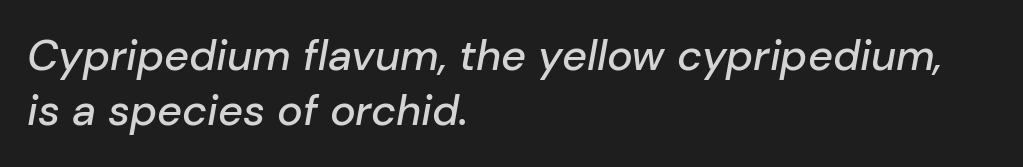
Words appear dense and cohesive because spacing is normal. Compared with a centered layout, this one pins lines to the left instead. The words here are not underlined. If you drew a line through each stem, it would be angled. Notice how descenders clear the ascenders below comfortably — that's standard leading. Do the characters align in a grid? No, the font is proportional.
